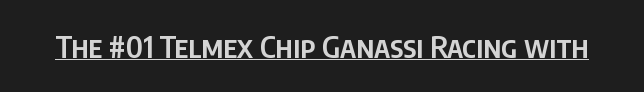
{"serif": "no", "italic": "no", "bold": "semi", "weight": "semibold", "width": "condensed", "stroke_contrast": "low", "x_height": "large", "monospaced": "no", "underline": "yes", "letter_spacing": "normal", "letter_spacing_em": 0.0, "glyph_px": 30}
